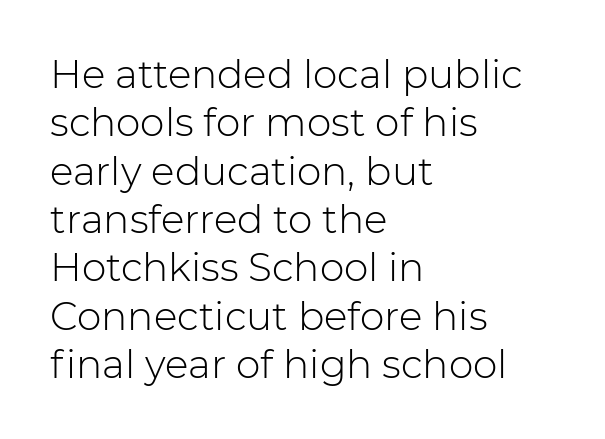
{"serif": "no", "italic": "no", "bold": "no", "weight": "light", "width": "normal", "stroke_contrast": "low", "x_height": "medium", "monospaced": "no", "underline": "no", "align": "left", "line_spacing_ratio": 1.24, "letter_spacing": "normal", "letter_spacing_em": 0.0, "glyph_px": 39}
